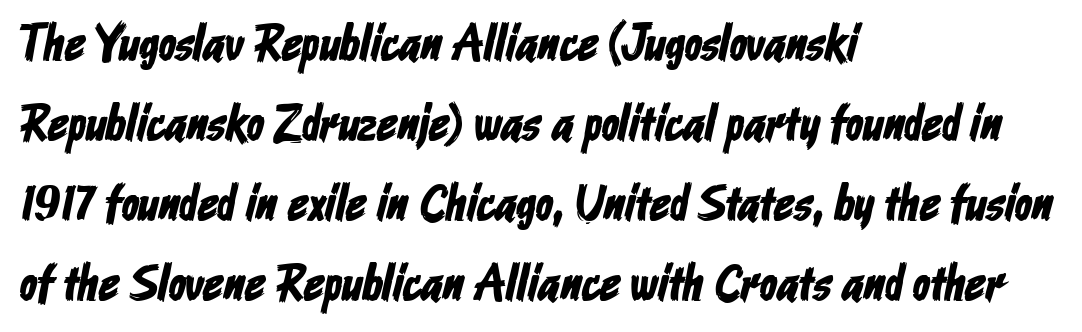
The image shows 51 px condensed sans-serif type; set left-aligned, normal line spacing (1.57x), normal letter spacing, not underlined; low stroke contrast and a medium x-height.
